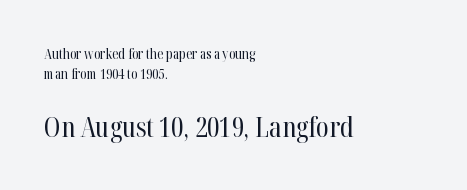
Q: Is the text bold? A: No.
Q: Is the text italic (slanted)? A: No, it is upright.
Q: Is the typeface a serif or a sans-serif typeface? A: Serif.
Q: Is the text underlined? A: No.
Q: How is the paragraph aligned? A: Left-aligned.
Q: Is the spacing between letters normal or unusually wide? A: Normal.
Q: Is the spacing between lines tight, normal or loose? A: Normal.
Q: Which block of text is set in a larger size, the first (top) or the second (bottom)? A: The second (bottom) one.
Q: Width (condensed, normal, or wide)? A: Condensed.
Q: Stroke contrast? A: High.
Q: x-height? A: Medium.
Q: Monospaced? A: No.
